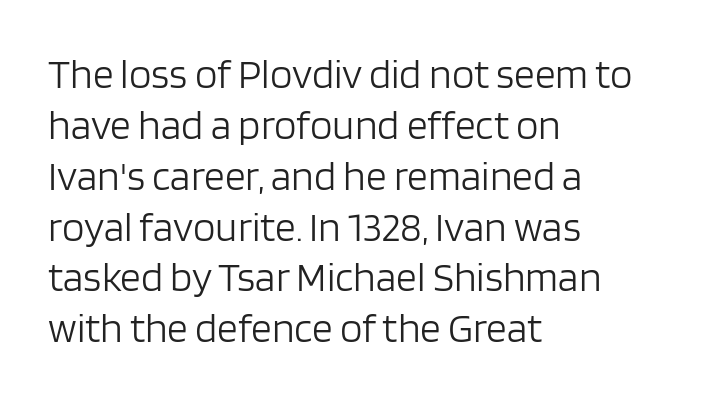
Every character sits straight up, as roman type does. Only glyphs here, with clear space below each row. Line starts are locked; line ends wander. Each word holds together tightly as a unit, with standard inter-letter gaps. The passage shown is typed in a proportional face where columns would drift.
